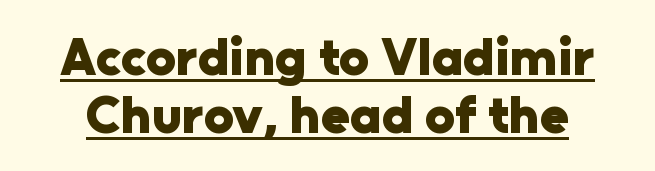
Q: Is the text bold? A: Yes.
Q: Is the text italic (slanted)? A: No, it is upright.
Q: Is the typeface a serif or a sans-serif typeface? A: Sans-serif.
Q: Is the text underlined? A: Yes.
Q: Is the spacing between letters normal or unusually wide? A: Normal.
Q: Is the spacing between lines tight, normal or loose? A: Tight.
Q: Width (condensed, normal, or wide)? A: Normal.
Q: Stroke contrast? A: Low.
Q: x-height? A: Medium.
Q: Monospaced? A: No.
